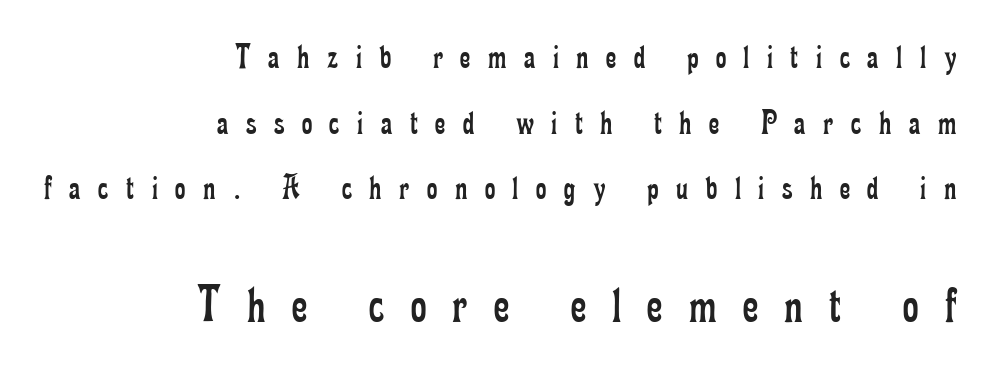
The image shows 54 px regular-weight, condensed serif type, upright; set right-aligned, line spacing 1.82x, unusually wide letter spacing (+0.49 em), not underlined; the second (bottom) block is 1.5x larger; low stroke contrast and a small x-height.
